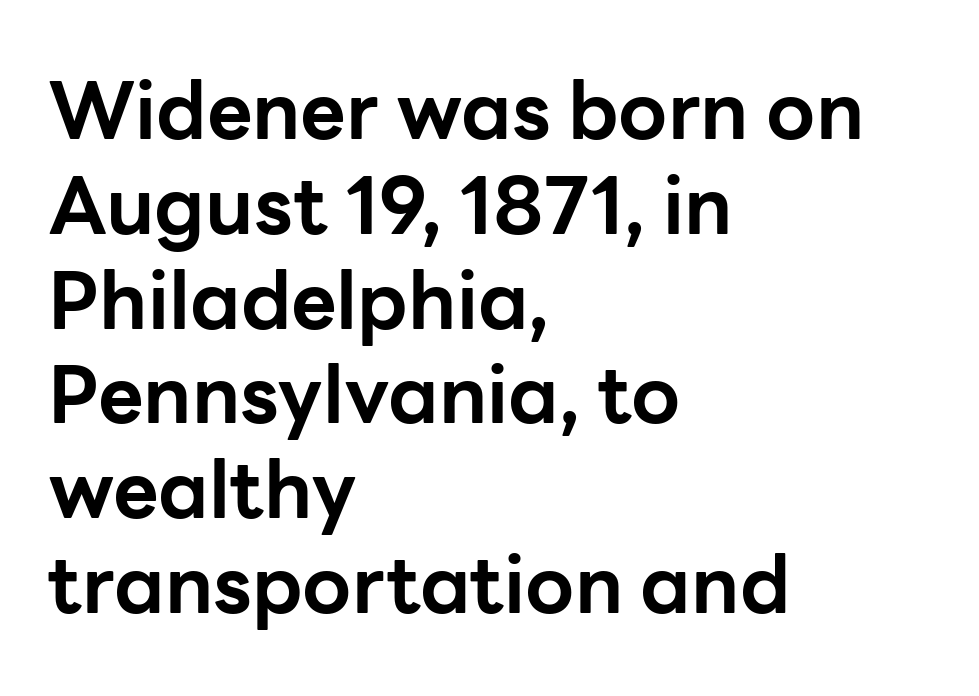
The image shows 79 px bold sans-serif type, upright; set left-aligned, line spacing 1.2x, normal letter spacing, not underlined; low stroke contrast and a medium x-height.
